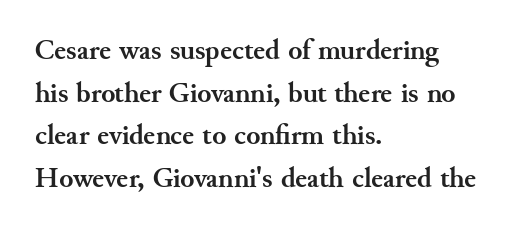
Each letter keeps its own natural width here, so spacing adapts to shape. Default kerning and tracking; the words read as compact shapes. Check where the strokes stop: tiny serifs finish them off. Layout note: lines flush left. This rendering features lettering with no underline. Evenly set lines give the paragraph a standard silhouette.
